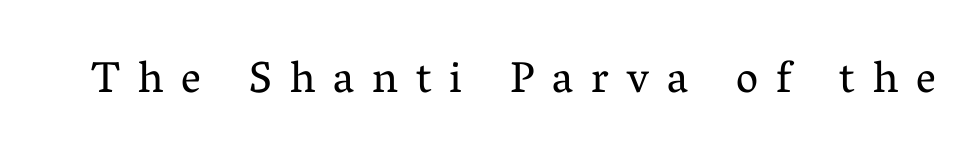
{"serif": "yes", "italic": "no", "bold": "no", "weight": "regular", "width": "normal", "stroke_contrast": "medium", "x_height": "medium", "monospaced": "no", "underline": "no", "letter_spacing": "wide", "letter_spacing_em": 0.41, "glyph_px": 44}
